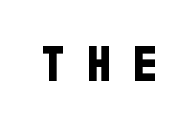
{"serif": "no", "width": "condensed", "stroke_contrast": "low", "x_height": "large", "monospaced": "no", "underline": "no", "letter_spacing": "wide", "letter_spacing_em": 0.47, "glyph_px": 49}
